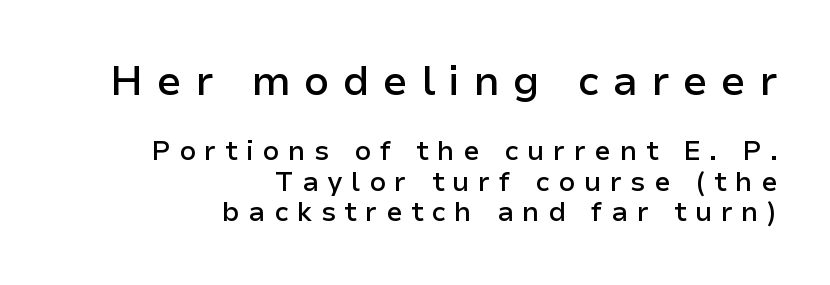
Q: Is the text bold? A: Semi-bold.
Q: Is the text italic (slanted)? A: No, it is upright.
Q: Is the typeface a serif or a sans-serif typeface? A: Sans-serif.
Q: Is the text underlined? A: No.
Q: How is the paragraph aligned? A: Right-aligned.
Q: Is the spacing between letters normal or unusually wide? A: Unusually wide.
Q: Is the spacing between lines tight, normal or loose? A: Tight.
Q: Which block of text is set in a larger size, the first (top) or the second (bottom)? A: The first (top) one.
Q: Width (condensed, normal, or wide)? A: Normal.
Q: Stroke contrast? A: Low.
Q: x-height? A: Medium.
Q: Monospaced? A: No.
